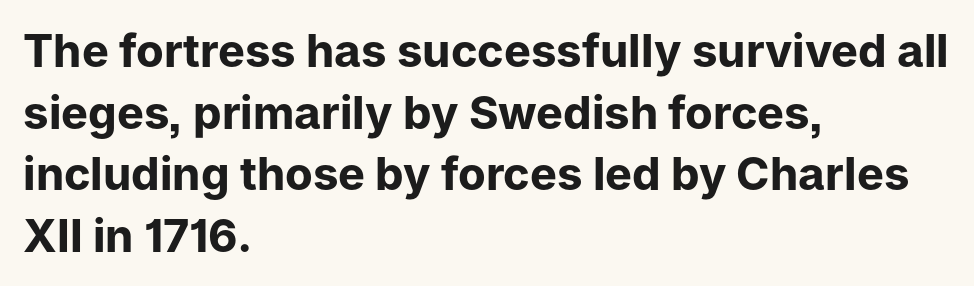
{"serif": "no", "italic": "no", "bold": "yes", "weight": "bold", "width": "normal", "stroke_contrast": "low", "x_height": "medium", "monospaced": "no", "underline": "no", "align": "left", "line_spacing": "normal", "line_spacing_ratio": 1.37, "letter_spacing": "normal", "letter_spacing_em": 0.0, "glyph_px": 45}
